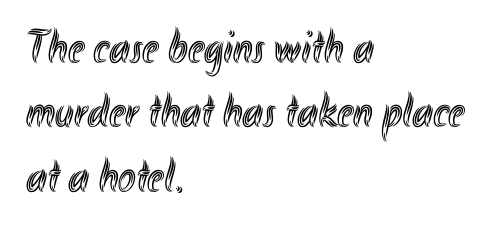
The image shows 47 px condensed type; set left-aligned, normal line spacing (1.37x), normal letter spacing, not underlined; a small x-height.
